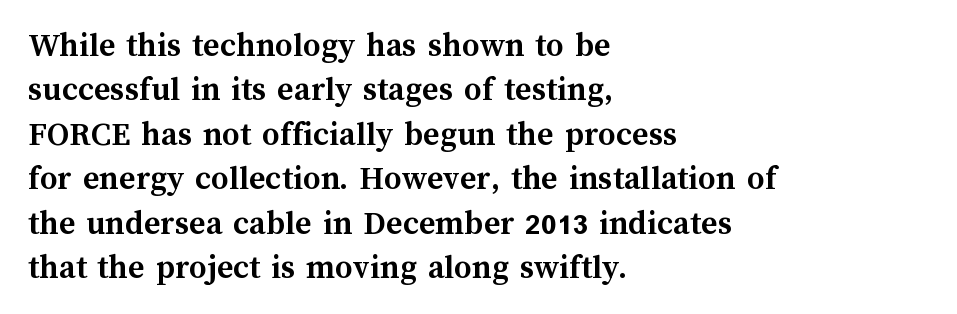
{"italic": "no", "bold": "yes", "weight": "semibold", "width": "normal", "stroke_contrast": "medium", "x_height": "medium", "monospaced": "no", "underline": "no", "align": "left", "line_spacing": "normal", "line_spacing_ratio": 1.27, "letter_spacing": "normal", "letter_spacing_em": 0.0, "glyph_px": 35}
